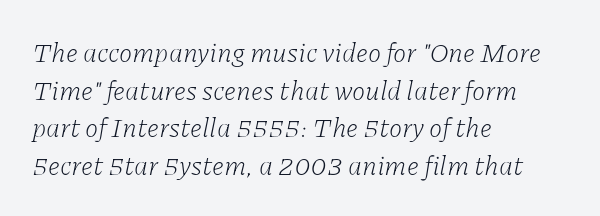
Q: Is the text bold? A: No.
Q: Is the text italic (slanted)? A: Yes, it leans right by about 11 degrees.
Q: Is the text underlined? A: No.
Q: How is the paragraph aligned? A: Left-aligned.
Q: Is the spacing between letters normal or unusually wide? A: Normal.
Q: Is the spacing between lines tight, normal or loose? A: Normal.
